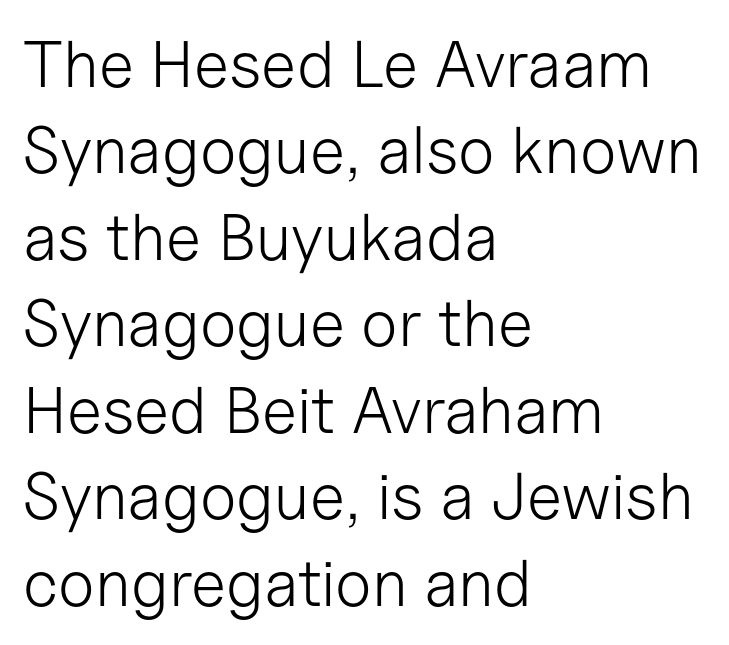
The image shows 66 px light sans-serif type, upright; set left-aligned, normal line spacing (1.31x), normal letter spacing, not underlined; low stroke contrast and a medium x-height.
